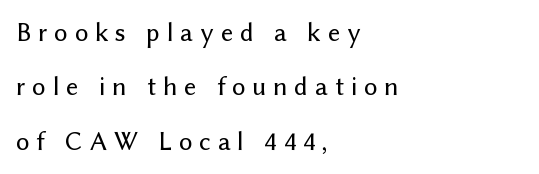
The image shows 27 px text type, upright; set left-aligned, loose line spacing (2.01x), unusually wide letter spacing (+0.25 em), not underlined.
